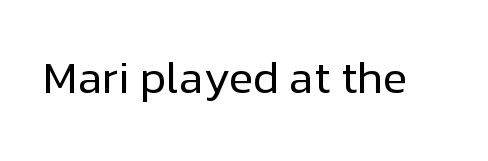
{"serif": "no", "italic": "no", "bold": "no", "weight": "regular", "width": "normal", "stroke_contrast": "low", "x_height": "medium", "monospaced": "no", "underline": "no", "letter_spacing": "normal", "letter_spacing_em": 0.0, "glyph_px": 45}
